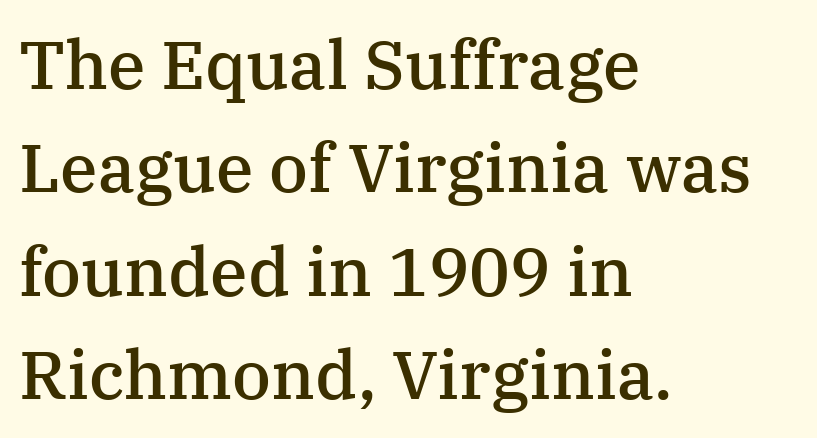
The image shows 68 px semibold serif type, upright; set left-aligned, normal line spacing (1.52x), normal letter spacing, not underlined; medium stroke contrast and a medium x-height.
